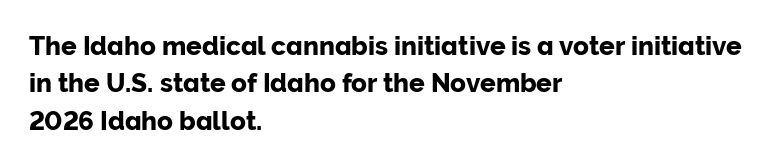
A typesetter would call this zero additional tracking. The string is rendered with underlining switched off. Reading down the block, your eye returns to a fixed left position each line. The lines sit at an ordinary, default distance from one another.
